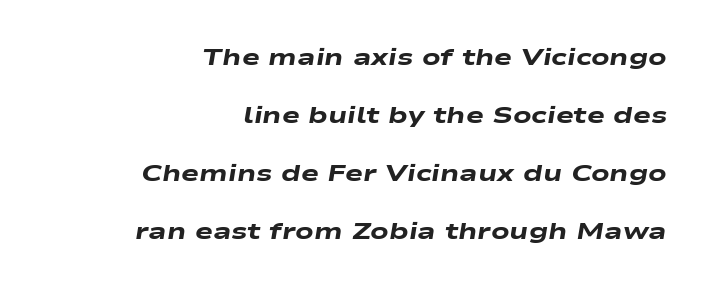
The area under the type is left untouched. Tracking here is standard; glyphs follow each other at the usual distance. What weight is shown? A full bold with thick strokes. Regarding leading, the lines here are spaced well apart. Where is the straight margin? On the right.
